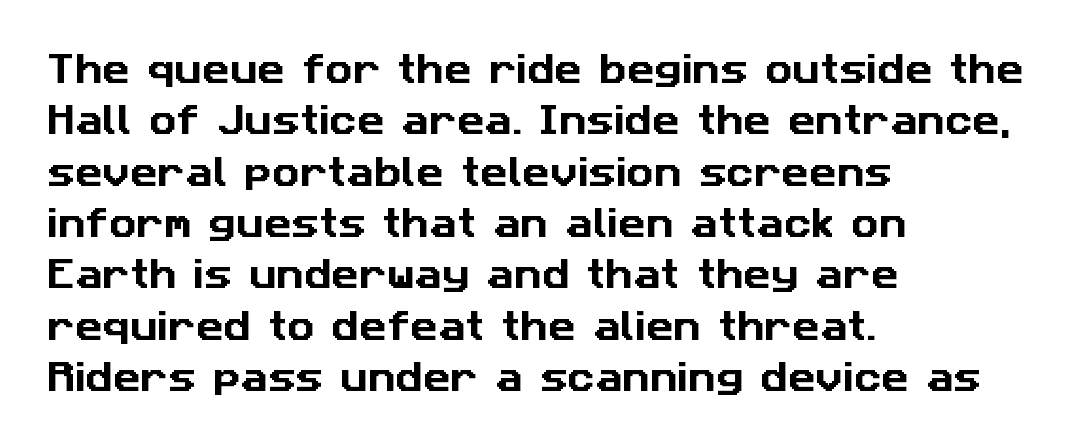
In terms of leading, this rendering sits right in the middle. A typesetter would call this proportional, since set widths differ per character. Nope, no serifs anywhere on these letters. Compared with typical body copy, the letter spacing here is the same. Descender tails drop into unmarked territory. Horizontal alignment here is leftward, the default for most running prose.
